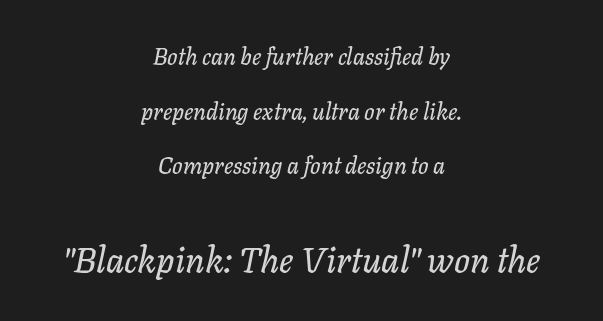
Q: Is the text italic (slanted)? A: Yes, it leans right by about 11 degrees.
Q: Is the text underlined? A: No.
Q: How is the paragraph aligned? A: Centered.
Q: Is the spacing between letters normal or unusually wide? A: Normal.
Q: Is the spacing between lines tight, normal or loose? A: Loose.
Q: Which block of text is set in a larger size, the first (top) or the second (bottom)? A: The second (bottom) one.
Q: Width (condensed, normal, or wide)? A: Normal.
Q: Stroke contrast? A: Low.
Q: x-height? A: Medium.
Q: Monospaced? A: No.
